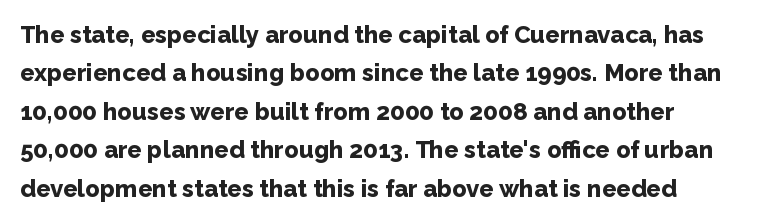
Summary of weight: heavy, a full bold. Nothing unusual about the tracking: characters are spaced as the font intends. Interline gaps are of average width in this sample. Characters remain perfectly vertical along every line. The foot of each line stays bare and open.
